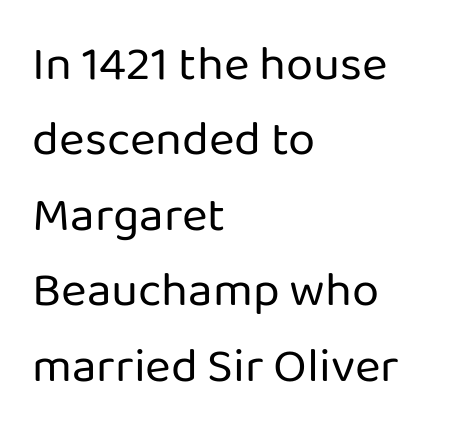
Weight class: somewhere from thin through regular. Each word holds together tightly as a unit, with standard inter-letter gaps. Note the varied advance widths — an 'i' is clearly narrower than an 'm'. Nobody drew a line under any word here. The space between consecutive lines is moderate. Left-aligned paragraph, ragged on the right.
